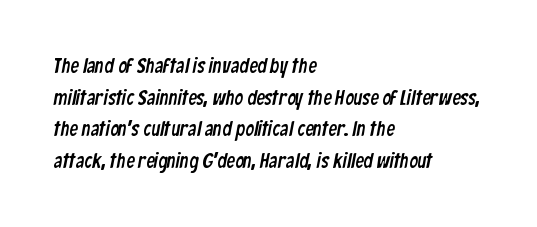
Between one letter and the next there's only the usual sliver of space. Casual observation: everything's shoved over to the left. The area under the type is left untouched. What's the leading like? Ordinary, nothing unusual.
